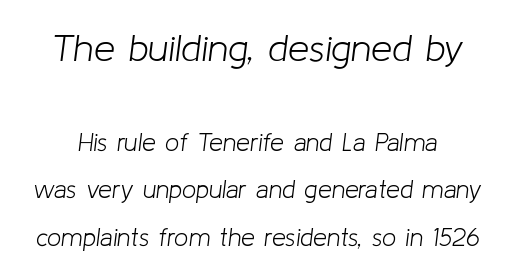
Q: Is the text bold? A: No.
Q: Is the text italic (slanted)? A: Yes, it leans right by about 8 degrees.
Q: Is the text underlined? A: No.
Q: Is the spacing between letters normal or unusually wide? A: Normal.
Q: Which block of text is set in a larger size, the first (top) or the second (bottom)? A: The first (top) one.
Q: Width (condensed, normal, or wide)? A: Normal.
Q: Stroke contrast? A: Low.
Q: x-height? A: Medium.
Q: Monospaced? A: No.
